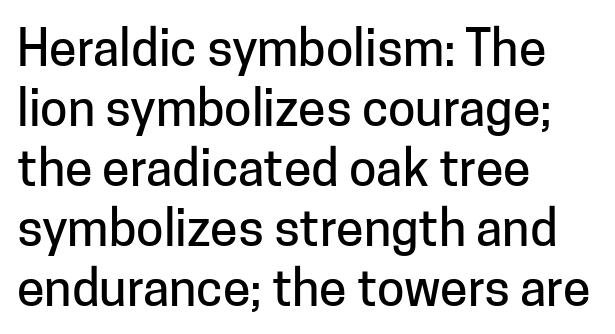
{"serif": "no", "italic": "no", "width": "normal", "stroke_contrast": "low", "x_height": "medium", "monospaced": "no", "underline": "no", "align": "left", "line_spacing_ratio": 1.2, "letter_spacing": "normal", "letter_spacing_em": 0.0, "glyph_px": 50}
